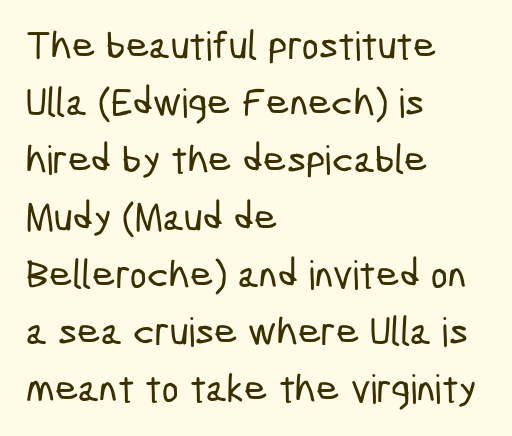
Q: Is the typeface a serif or a sans-serif typeface? A: Sans-serif.
Q: Is the text underlined? A: No.
Q: How is the paragraph aligned? A: Left-aligned.
Q: Is the spacing between letters normal or unusually wide? A: Normal.
Q: Is the spacing between lines tight, normal or loose? A: Normal.
Q: Width (condensed, normal, or wide)? A: Condensed.
Q: Stroke contrast? A: Low.
Q: x-height? A: Medium.
Q: Monospaced? A: No.
